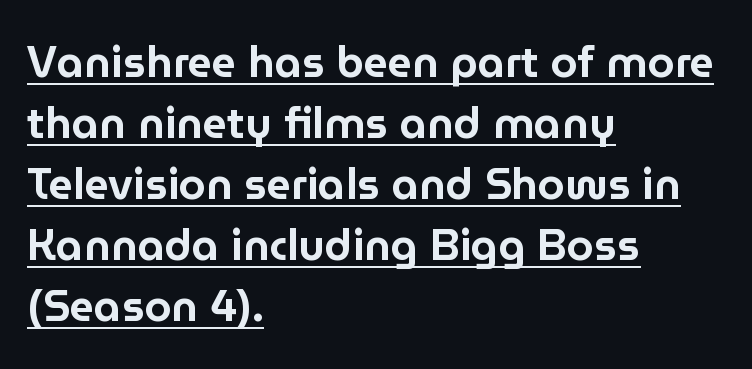
Note the varied advance widths — an 'i' is clearly narrower than an 'm'. Every row of glyphs begins at an identical x-position on the left. This rendering features underlined lettering. When letters stand straight like this, we call the style roman or upright. Each letter's strokes conclude bluntly, with no projecting serifs. Leading matches the norm, producing a regular column.
